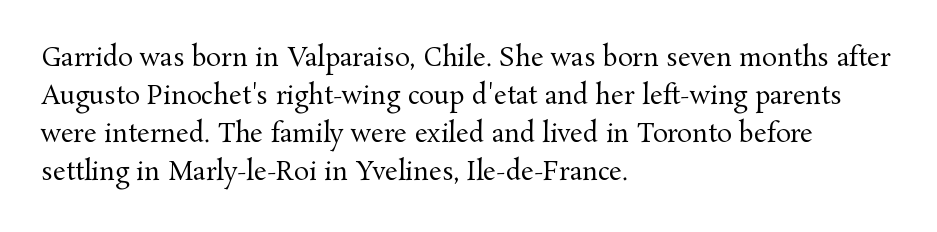
{"italic": "no", "bold": "no", "underline": "no", "align": "left", "line_spacing": "normal", "line_spacing_ratio": 1.52, "letter_spacing": "normal", "letter_spacing_em": 0.0, "glyph_px": 25}
